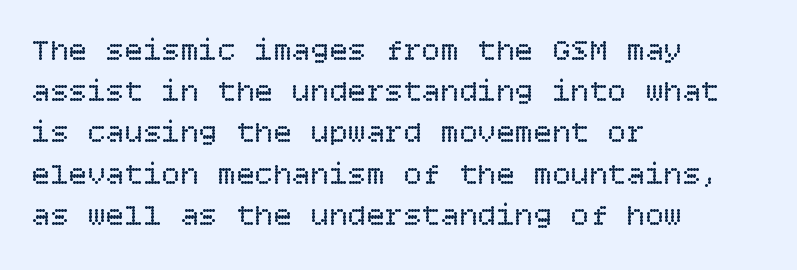
{"italic": "no", "bold": "no", "weight": "regular", "width": "normal", "stroke_contrast": "low", "x_height": "large", "underline": "no", "align": "left", "line_spacing": "normal", "line_spacing_ratio": 1.33, "letter_spacing": "normal", "letter_spacing_em": 0.0, "glyph_px": 31}
